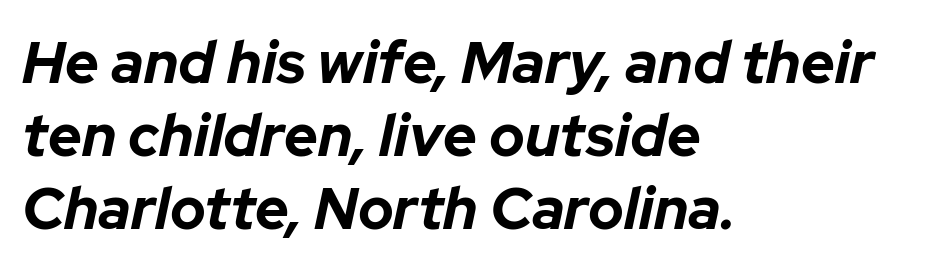
{"italic": "yes", "lean": "right", "slant_degrees": 12, "bold": "yes", "weight": "bold", "width": "normal", "stroke_contrast": "low", "x_height": "medium", "monospaced": "no", "underline": "no", "align": "left", "line_spacing_ratio": 1.24, "letter_spacing": "normal", "letter_spacing_em": 0.0, "glyph_px": 59}
